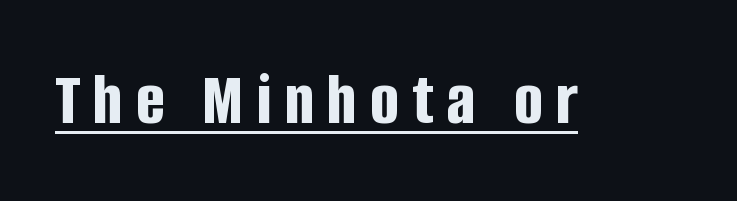
The image shows 75 px bold, condensed sans-serif type, upright; set underlined; low stroke contrast and a large x-height.
